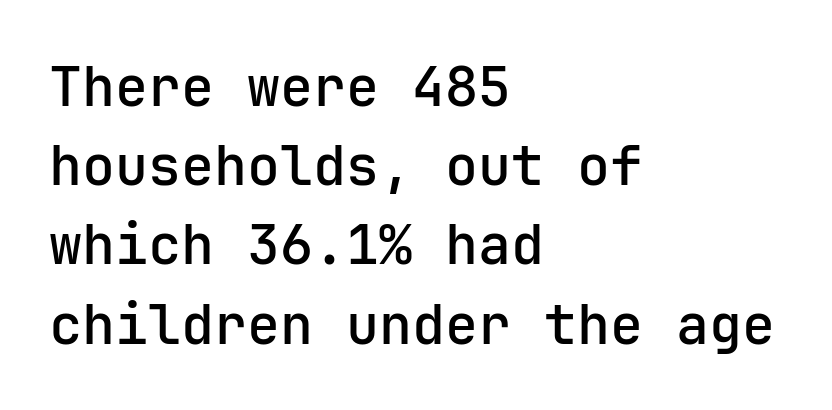
{"serif": "no", "italic": "no", "bold": "semi", "weight": "semibold", "width": "normal", "stroke_contrast": "low", "x_height": "medium", "underline": "no", "align": "left", "line_spacing": "normal", "line_spacing_ratio": 1.44, "letter_spacing": "normal", "letter_spacing_em": 0.0, "glyph_px": 55}
